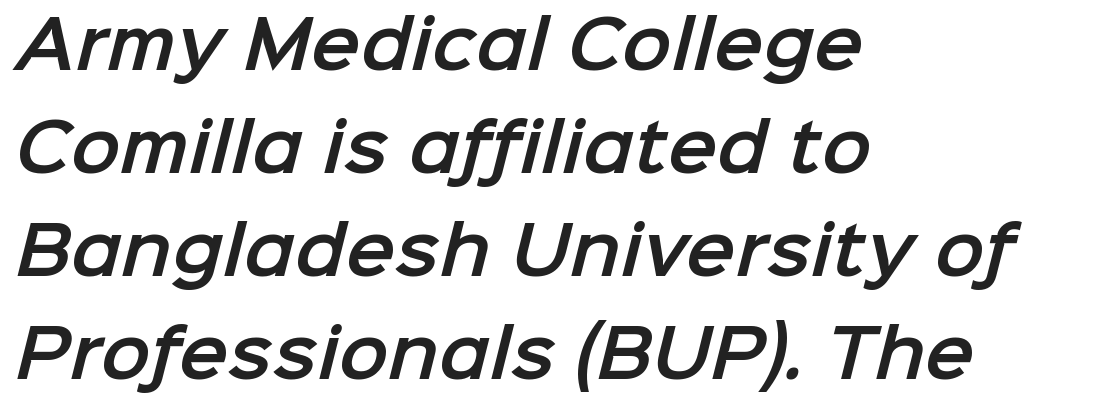
The image shows 66 px sans-serif type; set left-aligned, normal line spacing (1.56x), normal letter spacing, not underlined; low stroke contrast and a medium x-height.
